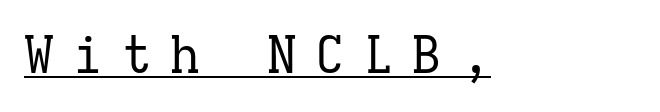
{"serif": "yes", "italic": "no", "bold": "no", "weight": "regular", "width": "normal", "stroke_contrast": "low", "x_height": "medium", "monospaced": "yes", "underline": "yes", "letter_spacing": "wide", "letter_spacing_em": 0.37, "glyph_px": 50}
